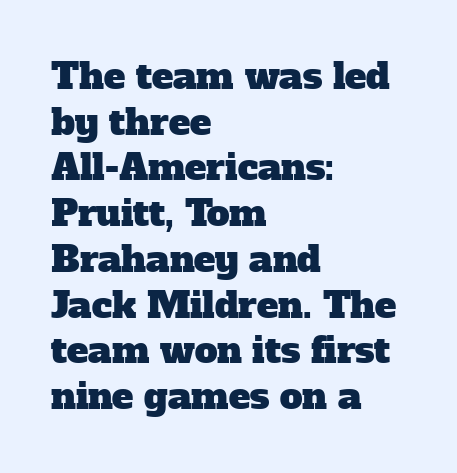
{"serif": "yes", "width": "normal", "stroke_contrast": "low", "x_height": "medium", "monospaced": "no", "underline": "no", "align": "left", "line_spacing": "normal", "line_spacing_ratio": 1.27, "letter_spacing": "normal", "letter_spacing_em": 0.0, "glyph_px": 36}
